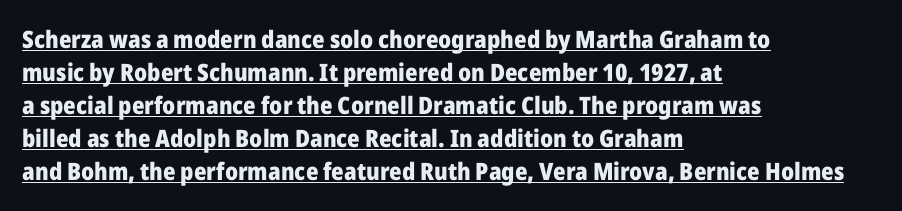
{"italic": "no", "bold": "yes", "underline": "yes", "align": "left", "line_spacing": "normal", "line_spacing_ratio": 1.38, "letter_spacing": "normal", "letter_spacing_em": 0.0, "glyph_px": 24}
